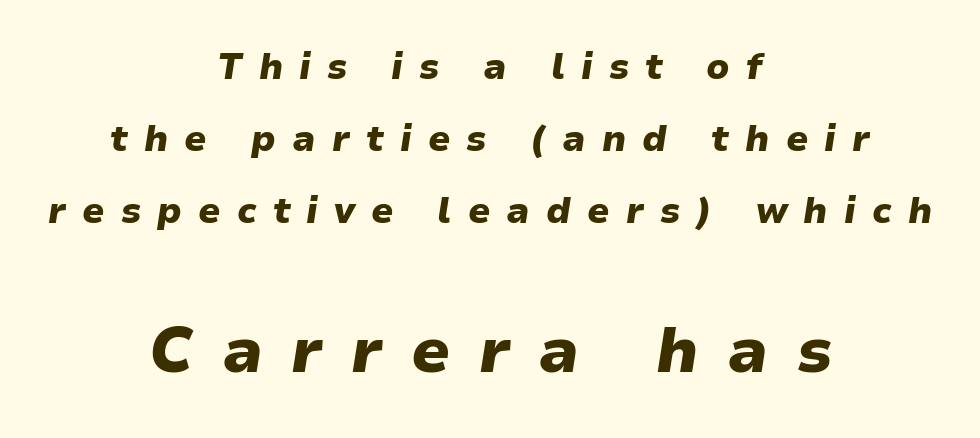
The image shows 63 px heavy type, italic (leaning right); set centered, loose line spacing (2.0x), unusually wide letter spacing (+0.45 em), not underlined; the second (bottom) block is 1.75x larger; low stroke contrast and a medium x-height.
